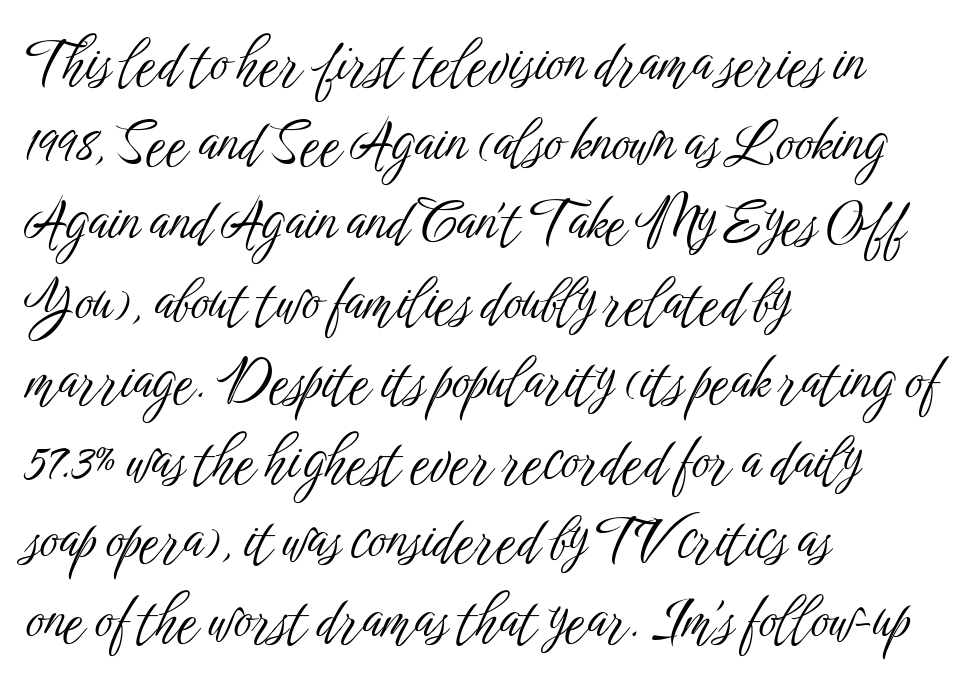
The image shows 56 px light, condensed sans-serif type; set left-aligned, normal line spacing (1.42x), normal letter spacing, not underlined; low stroke contrast and a medium x-height.
